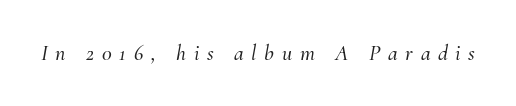
The image shows 22 px text type, italic (leaning right); set unusually wide letter spacing (+0.35 em), not underlined.
